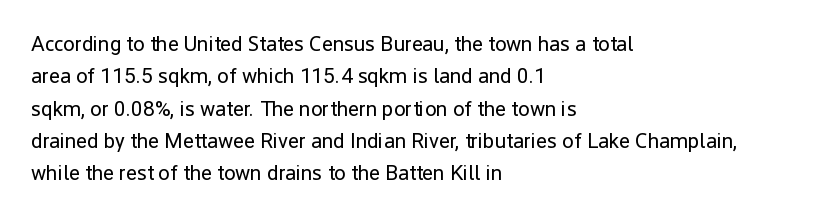
Q: Is the text bold? A: No.
Q: Is the text italic (slanted)? A: No, it is upright.
Q: Is the text underlined? A: No.
Q: How is the paragraph aligned? A: Left-aligned.
Q: Is the spacing between letters normal or unusually wide? A: Normal.
Q: Is the spacing between lines tight, normal or loose? A: Normal.
